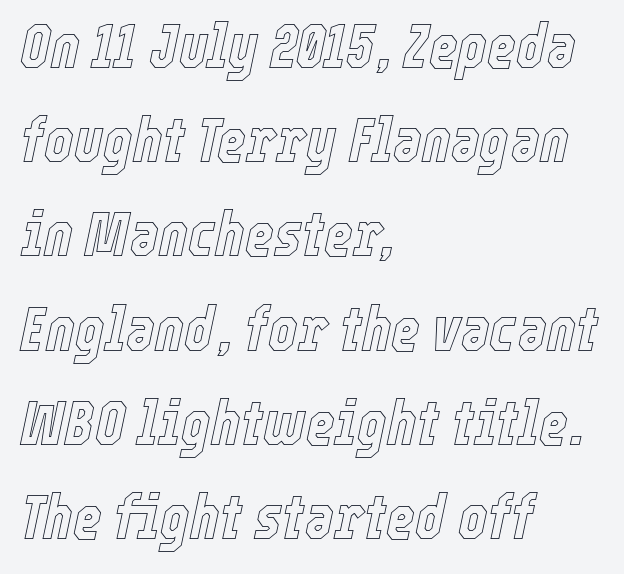
Quick note: underline off. Here the designer chose a conventional face with non-uniform glyph widths. Every character sits at an angle, as italics do. Here the glyphs are tracked normally, forming tight word shapes. Casual observation: everything's shoved over to the left. Vertical spacing — default.
